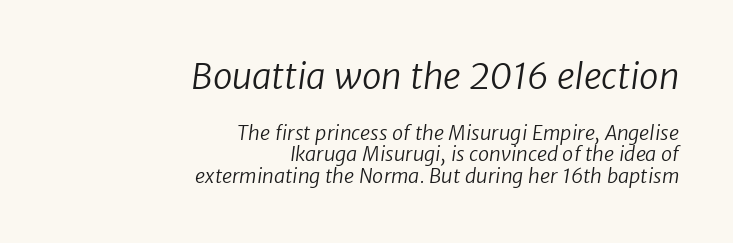
Right-aligned paragraph, ragged on the left. This sample has the flowing, uneven cadence of proportional lettering. Has an underline been added? It has not. The letters look calm and open, with moderate or lighter stems. Tracking here is standard; glyphs follow each other at the usual distance. This is sans-serif lettering, the kind often seen on screens and signage.
